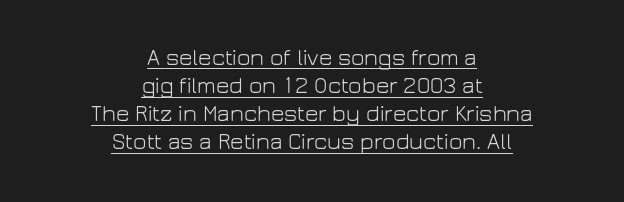
{"italic": "no", "bold": "no", "underline": "yes", "align": "center", "line_spacing_ratio": 1.22, "letter_spacing": "normal", "letter_spacing_em": 0.0, "glyph_px": 23}
